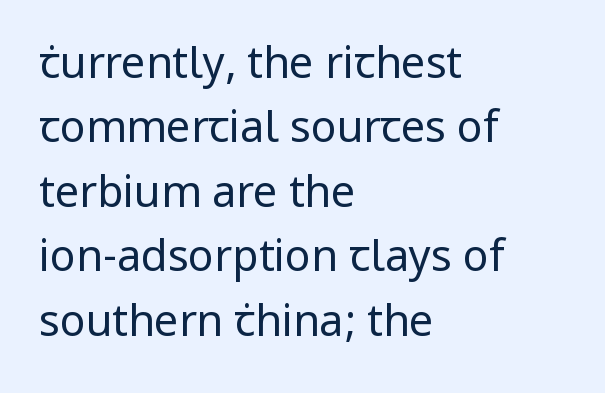
The image shows 43 px regular-weight sans-serif type, upright; set left-aligned, normal line spacing (1.5x), normal letter spacing, not underlined; low stroke contrast and a medium x-height.
